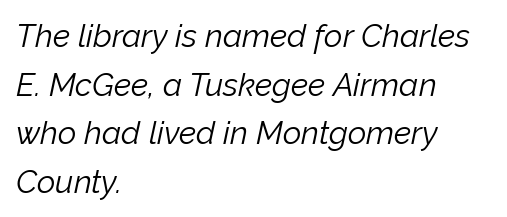
The image shows 32 px light type, italic (leaning right); set left-aligned, normal line spacing (1.52x), normal letter spacing, not underlined; low stroke contrast and a medium x-height.
